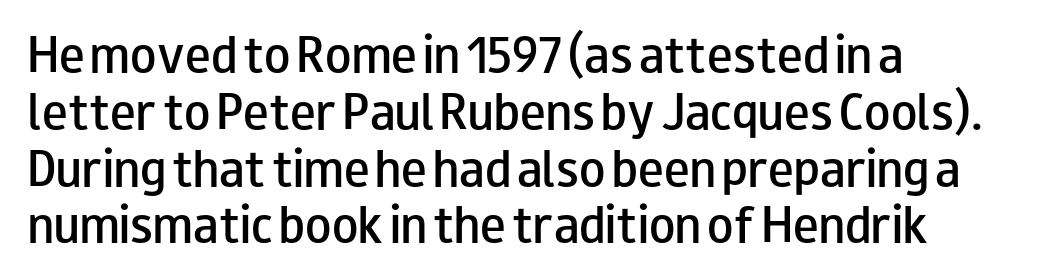
Q: Is the text bold? A: Semi-bold.
Q: Is the text italic (slanted)? A: No, it is upright.
Q: Is the typeface a serif or a sans-serif typeface? A: Sans-serif.
Q: Is the text underlined? A: No.
Q: How is the paragraph aligned? A: Left-aligned.
Q: Is the spacing between letters normal or unusually wide? A: Normal.
Q: Is the spacing between lines tight, normal or loose? A: Normal.
Q: Width (condensed, normal, or wide)? A: Wide.
Q: Stroke contrast? A: Low.
Q: x-height? A: Small.
Q: Monospaced? A: No.
